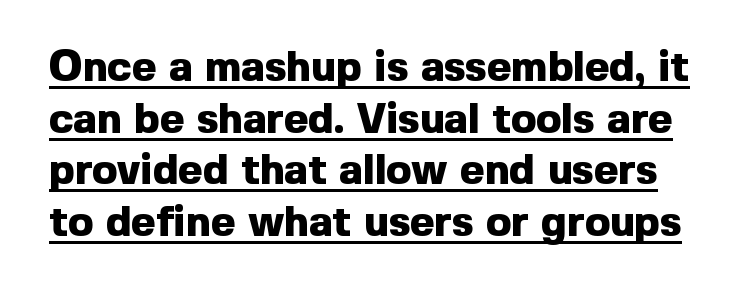
{"serif": "no", "italic": "no", "bold": "yes", "weight": "heavy", "width": "normal", "x_height": "medium", "monospaced": "no", "underline": "yes", "line_spacing_ratio": 1.23, "letter_spacing": "normal", "letter_spacing_em": 0.0, "glyph_px": 42}
